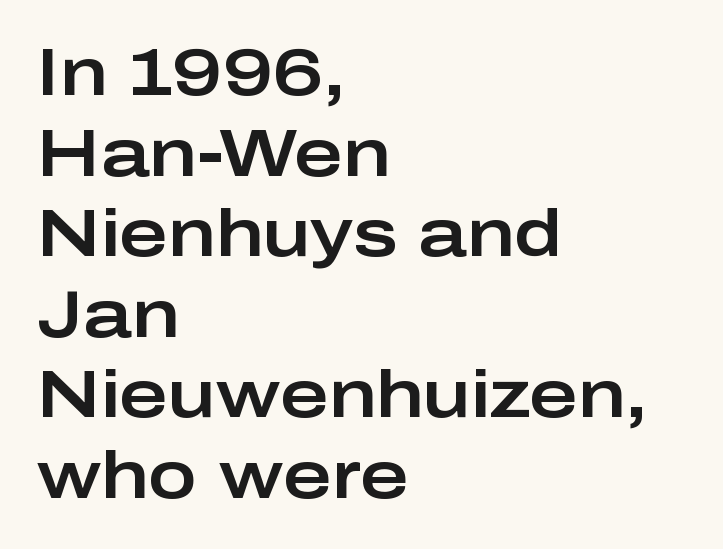
Look at the bottom of the vertical strokes: they stop flat, with no serifs. The string is rendered with underlining switched off. Left-aligned paragraph, ragged on the right. Proportional: the letters do not fall into vertical columns. In terms of letterspacing, this is plain default setting. Unlike italic type, these characters show no tilt at all.
